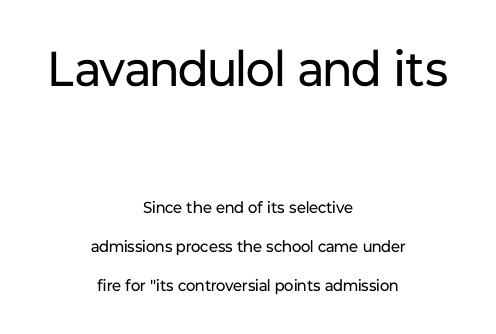
{"serif": "no", "italic": "no", "bold": "no", "weight": "regular", "width": "normal", "stroke_contrast": "low", "x_height": "medium", "monospaced": "no", "underline": "no", "align": "center", "line_spacing": "loose", "line_spacing_ratio": 2.44, "letter_spacing": "normal", "letter_spacing_em": 0.0, "larger_block": "first", "size_ratio": 3.06, "glyph_px": 49}
